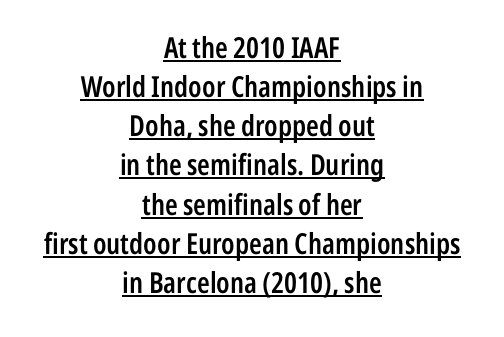
The image shows 29 px semibold, condensed sans-serif type, upright; set centered, normal line spacing (1.35x), normal letter spacing, underlined; low stroke contrast and a medium x-height.
